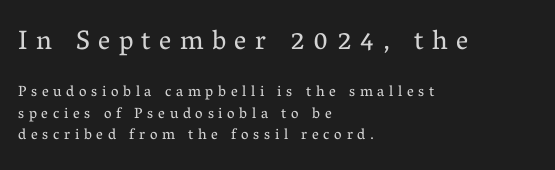
Q: Is the text bold? A: No.
Q: Is the text italic (slanted)? A: No, it is upright.
Q: Is the text underlined? A: No.
Q: How is the paragraph aligned? A: Left-aligned.
Q: Is the spacing between letters normal or unusually wide? A: Unusually wide.
Q: Is the spacing between lines tight, normal or loose? A: Normal.
Q: Which block of text is set in a larger size, the first (top) or the second (bottom)? A: The first (top) one.
